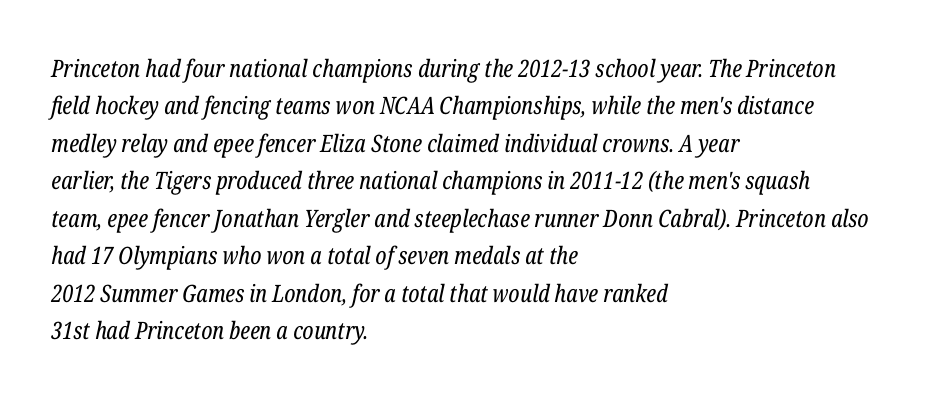
Q: Is the text bold? A: No.
Q: Is the text italic (slanted)? A: Yes, it leans right by about 12 degrees.
Q: Is the text underlined? A: No.
Q: How is the paragraph aligned? A: Left-aligned.
Q: Is the spacing between letters normal or unusually wide? A: Normal.
Q: Is the spacing between lines tight, normal or loose? A: Normal.
